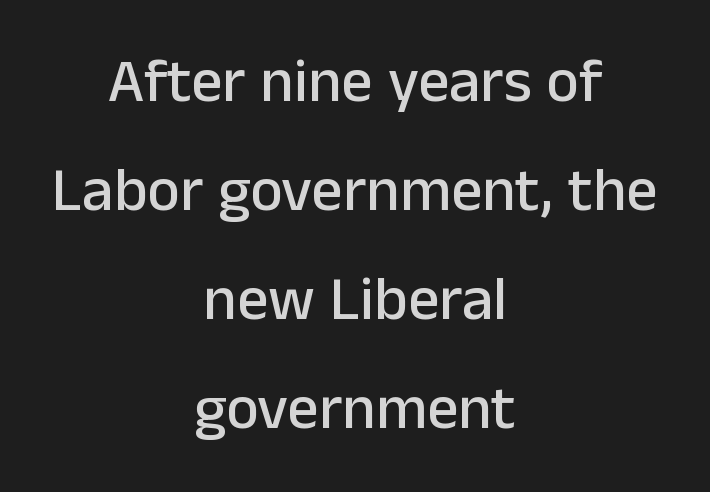
{"serif": "no", "italic": "no", "width": "normal", "stroke_contrast": "low", "x_height": "medium", "monospaced": "no", "underline": "no", "align": "center", "line_spacing_ratio": 1.76, "letter_spacing": "normal", "letter_spacing_em": 0.0, "glyph_px": 62}
